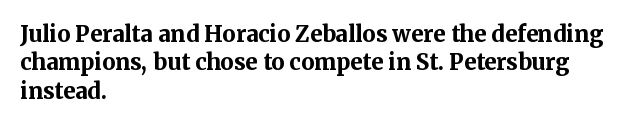
Q: Is the text bold? A: Yes.
Q: Is the text italic (slanted)? A: No, it is upright.
Q: Is the text underlined? A: No.
Q: How is the paragraph aligned? A: Left-aligned.
Q: Is the spacing between letters normal or unusually wide? A: Normal.
Q: Is the spacing between lines tight, normal or loose? A: Normal.
